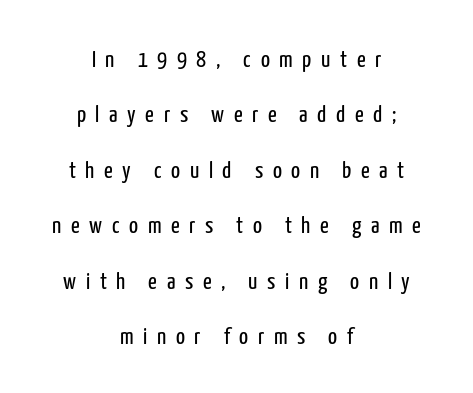
Q: Is the text bold? A: No.
Q: Is the text italic (slanted)? A: No, it is upright.
Q: Is the text underlined? A: No.
Q: How is the paragraph aligned? A: Centered.
Q: Is the spacing between letters normal or unusually wide? A: Unusually wide.
Q: Is the spacing between lines tight, normal or loose? A: Loose.
